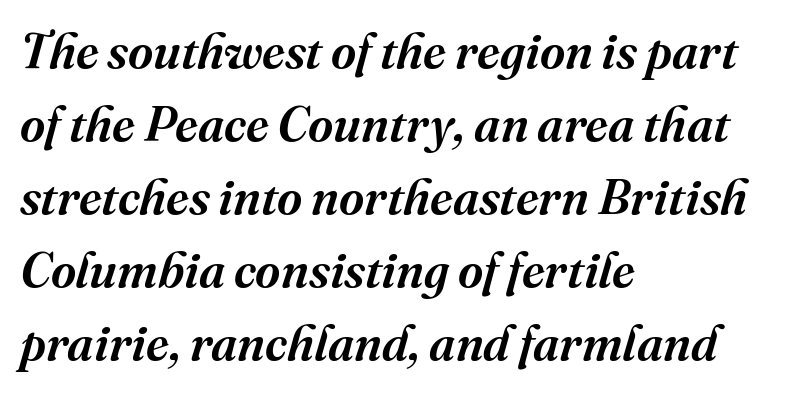
Q: Is the text italic (slanted)? A: Yes, it leans right by about 16 degrees.
Q: Is the typeface a serif or a sans-serif typeface? A: Serif.
Q: Is the text underlined? A: No.
Q: How is the paragraph aligned? A: Left-aligned.
Q: Is the spacing between letters normal or unusually wide? A: Normal.
Q: Is the spacing between lines tight, normal or loose? A: Normal.
Q: Width (condensed, normal, or wide)? A: Normal.
Q: Stroke contrast? A: Medium.
Q: x-height? A: Medium.
Q: Monospaced? A: No.
